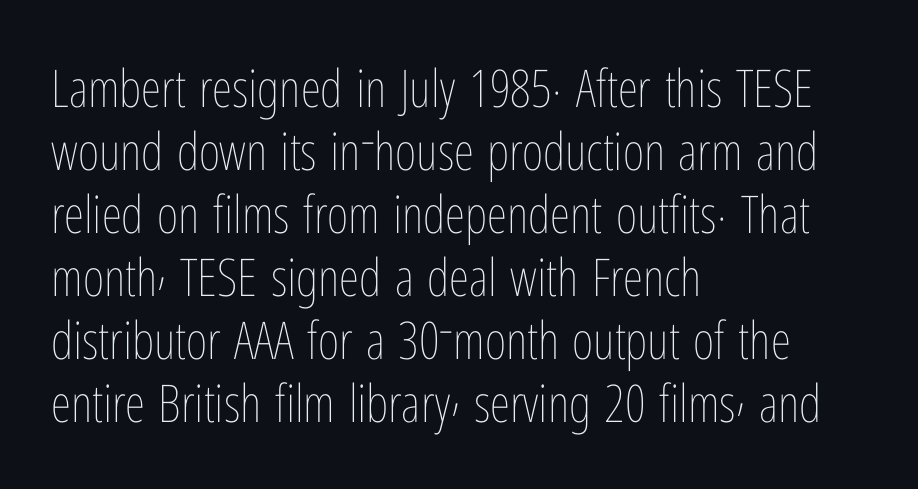
{"italic": "no", "bold": "no", "weight": "thin", "width": "condensed", "stroke_contrast": "low", "x_height": "medium", "monospaced": "no", "underline": "no", "align": "left", "line_spacing_ratio": 1.21, "letter_spacing": "normal", "letter_spacing_em": 0.0, "glyph_px": 52}
